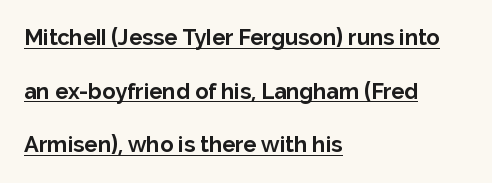
Q: Is the text bold? A: Yes.
Q: Is the text italic (slanted)? A: No, it is upright.
Q: Is the text underlined? A: Yes.
Q: How is the paragraph aligned? A: Left-aligned.
Q: Is the spacing between letters normal or unusually wide? A: Normal.
Q: Is the spacing between lines tight, normal or loose? A: Loose.
